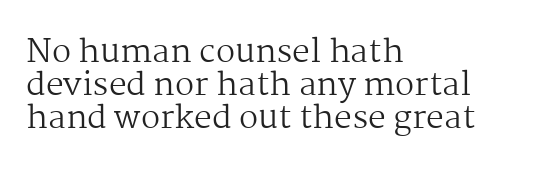
{"serif": "yes", "italic": "no", "bold": "no", "weight": "regular", "width": "normal", "stroke_contrast": "medium", "x_height": "medium", "monospaced": "no", "underline": "no", "align": "left", "line_spacing": "tight", "line_spacing_ratio": 1.03, "letter_spacing": "normal", "letter_spacing_em": 0.0, "glyph_px": 32}
